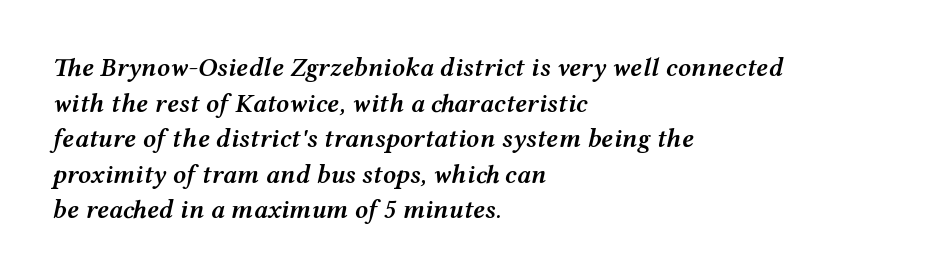
Q: Is the text bold? A: Semi-bold.
Q: Is the text italic (slanted)? A: Yes, it leans right by about 12 degrees.
Q: Is the text underlined? A: No.
Q: How is the paragraph aligned? A: Left-aligned.
Q: Is the spacing between letters normal or unusually wide? A: Normal.
Q: Is the spacing between lines tight, normal or loose? A: Normal.
